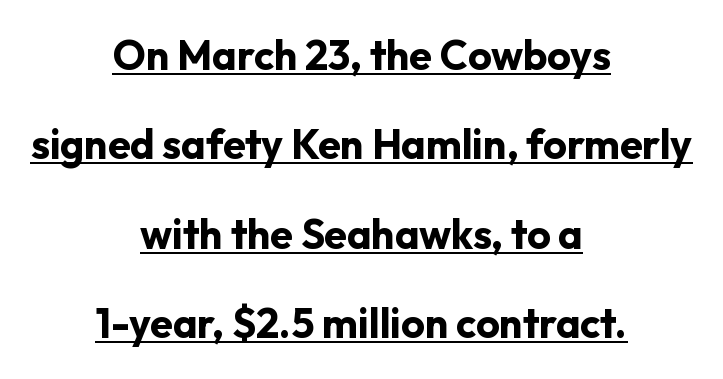
The image shows 41 px bold sans-serif type, upright; set centered, loose line spacing (2.18x), normal letter spacing, underlined; low stroke contrast and a medium x-height.
